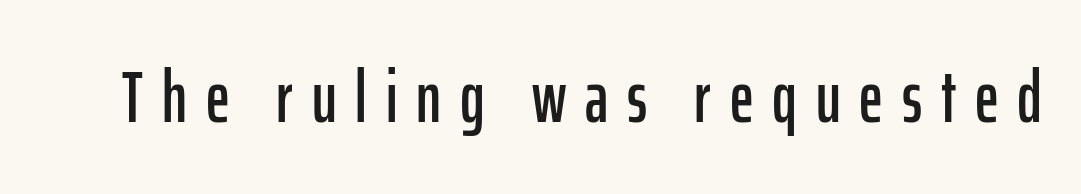
{"serif": "no", "italic": "no", "width": "condensed", "stroke_contrast": "low", "x_height": "medium", "monospaced": "no", "underline": "no", "letter_spacing": "wide", "letter_spacing_em": 0.26, "glyph_px": 73}
